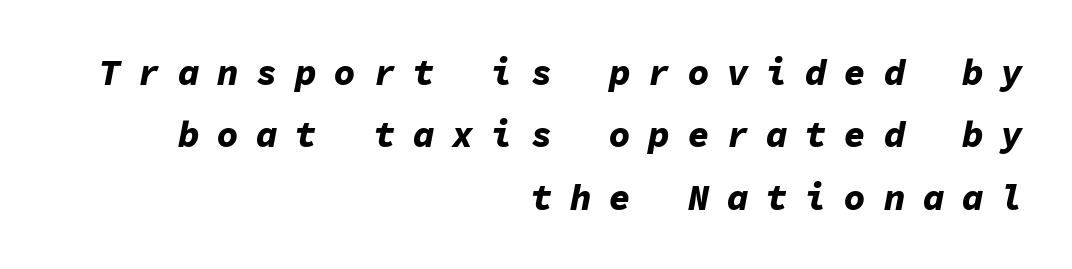
The zone under the glyphs is completely vacant. Slanted lettering throughout. The glyphs have the mass of a bold cut. Think of a typewriter: that constant character pitch is what you see here. The tracking reads as deliberately expanded to a designer's eye.
